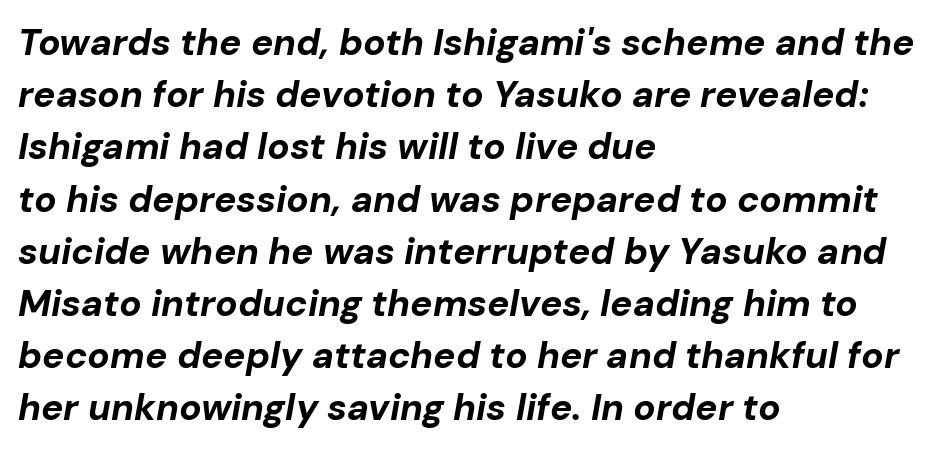
{"italic": "yes", "lean": "right", "slant_degrees": 10, "bold": "yes", "weight": "bold", "width": "normal", "stroke_contrast": "low", "x_height": "medium", "monospaced": "no", "underline": "no", "align": "left", "line_spacing": "normal", "line_spacing_ratio": 1.41, "letter_spacing": "normal", "letter_spacing_em": 0.0, "glyph_px": 37}
